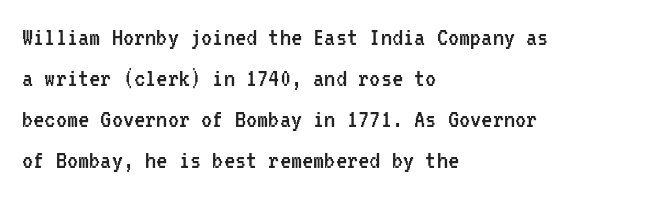
Q: Is the text bold? A: No.
Q: Is the text italic (slanted)? A: No, it is upright.
Q: Is the typeface a serif or a sans-serif typeface? A: Sans-serif.
Q: Is the text underlined? A: No.
Q: How is the paragraph aligned? A: Left-aligned.
Q: Is the spacing between letters normal or unusually wide? A: Normal.
Q: Is the spacing between lines tight, normal or loose? A: Normal.
Q: Width (condensed, normal, or wide)? A: Condensed.
Q: Stroke contrast? A: Low.
Q: x-height? A: Medium.
Q: Monospaced? A: Yes.
